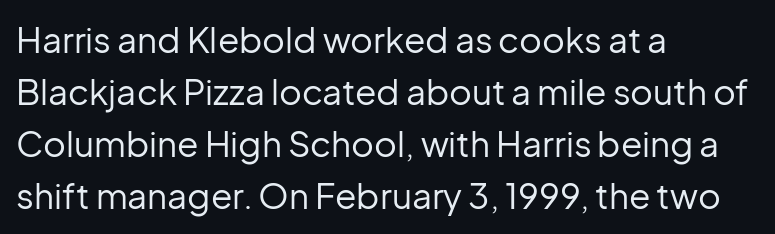
Regular leading. A bare baseline throughout the passage. Is the stroke heavy? The answer is a plain regular-or-lighter. Look at the tracking — it's just the regular setting, nothing added. Classification — sans serif.
